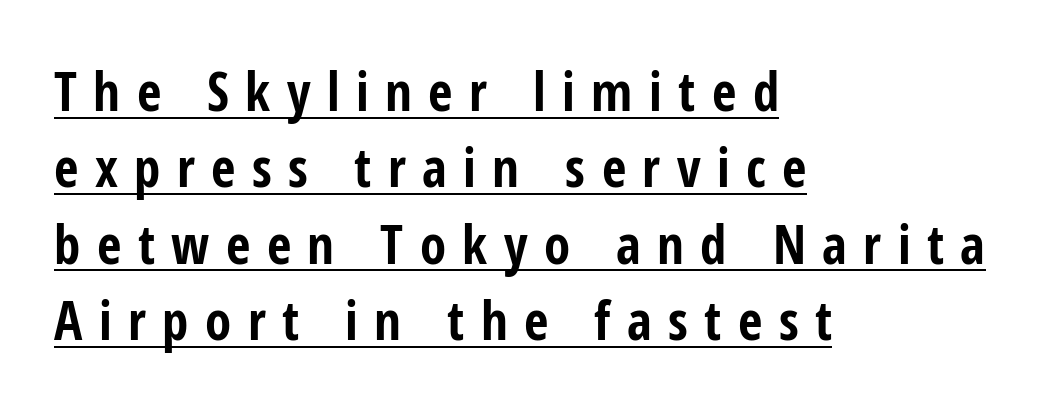
The image shows 53 px bold, condensed sans-serif type, upright; set left-aligned, normal line spacing (1.44x), unusually wide letter spacing (+0.31 em), underlined; low stroke contrast and a medium x-height.
